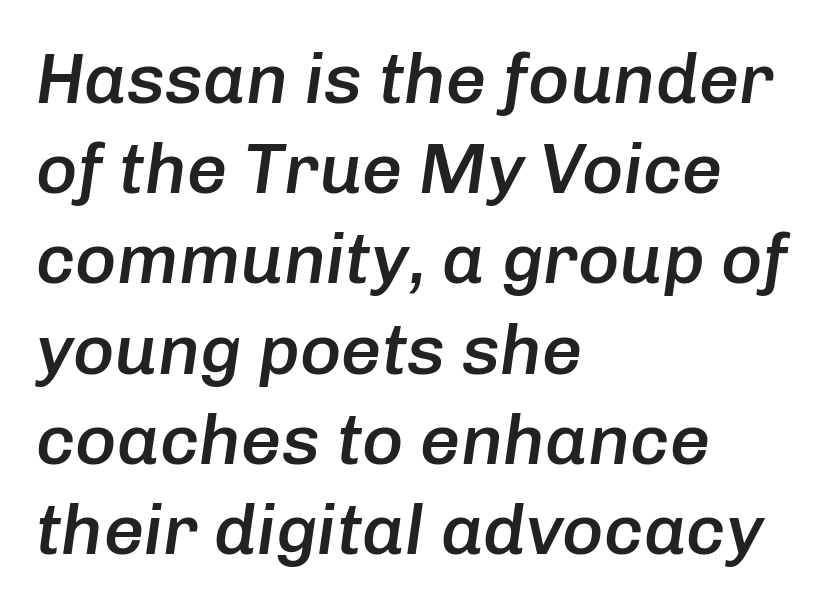
The image shows 71 px semibold type, italic (leaning right); set left-aligned, normal line spacing (1.27x), normal letter spacing, not underlined; low stroke contrast and a medium x-height.
